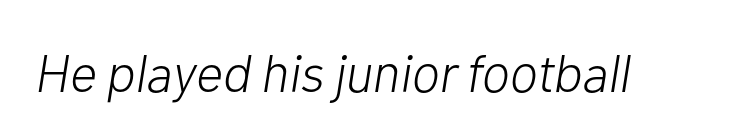
Q: Is the text bold? A: No.
Q: Is the text italic (slanted)? A: Yes, it leans right by about 10 degrees.
Q: Is the text underlined? A: No.
Q: Is the spacing between letters normal or unusually wide? A: Normal.
Q: Width (condensed, normal, or wide)? A: Normal.
Q: Stroke contrast? A: Low.
Q: x-height? A: Medium.
Q: Monospaced? A: No.
